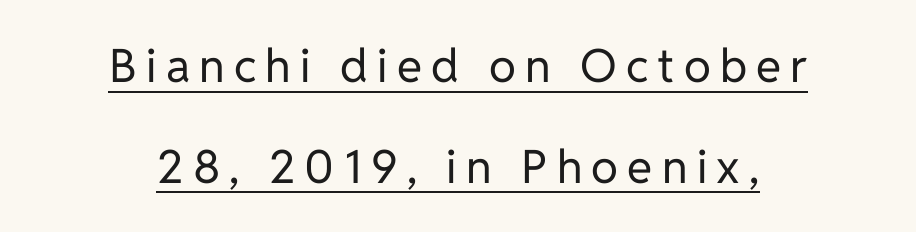
{"serif": "no", "italic": "no", "bold": "no", "weight": "regular", "width": "normal", "stroke_contrast": "low", "x_height": "medium", "monospaced": "no", "underline": "yes", "align": "center", "line_spacing": "loose", "line_spacing_ratio": 2.19, "letter_spacing": "wide", "letter_spacing_em": 0.2, "glyph_px": 46}
